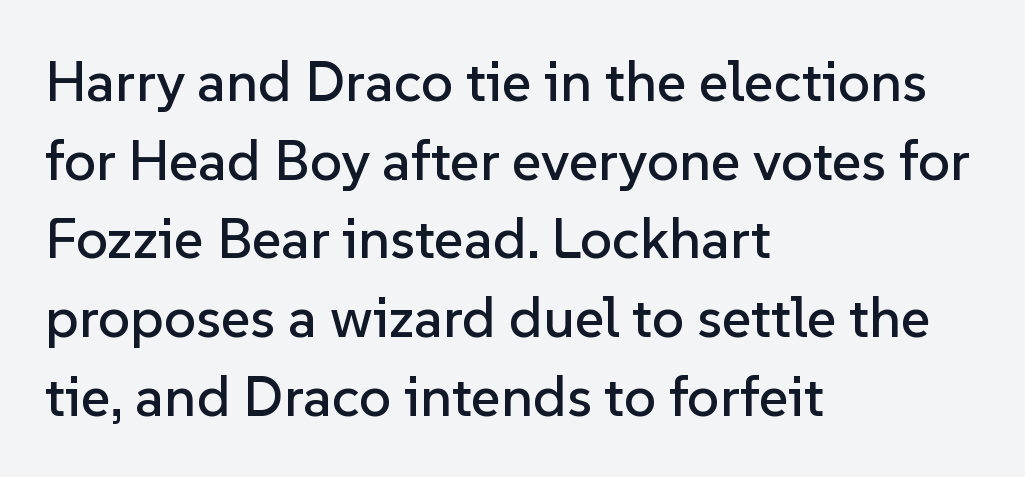
Only glyphs here, with clear space below each row. The line texture is even and compact thanks to regular tracking. A typesetter would call this proportional, since set widths differ per character. The type sits square on the baseline with zero lean.
